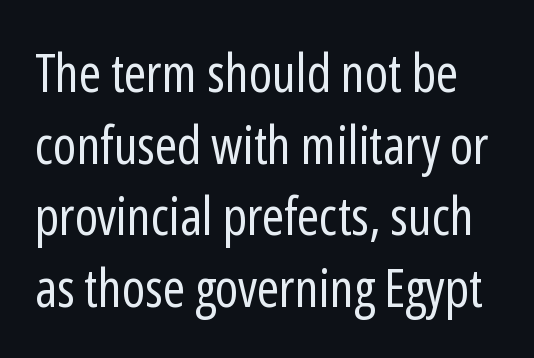
The leading is moderate, giving the passage an even texture. Beneath every word, the page is bare. When letters stand straight like this, we call the style roman or upright. Does extra space separate the letters? No, they use regular spacing.
